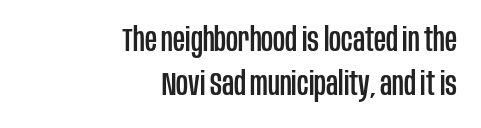
The image shows 33 px condensed sans-serif type, upright; set right-aligned, normal line spacing (1.34x), normal letter spacing, not underlined; low stroke contrast and a large x-height.
